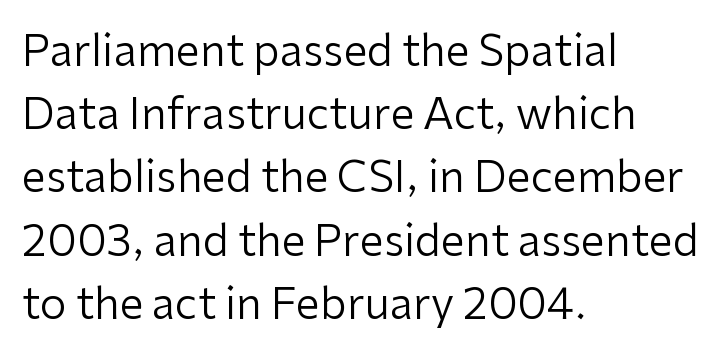
{"serif": "no", "italic": "no", "bold": "no", "weight": "regular", "width": "normal", "stroke_contrast": "low", "x_height": "medium", "monospaced": "no", "underline": "no", "align": "left", "line_spacing": "normal", "line_spacing_ratio": 1.47, "letter_spacing": "normal", "letter_spacing_em": 0.0, "glyph_px": 43}
